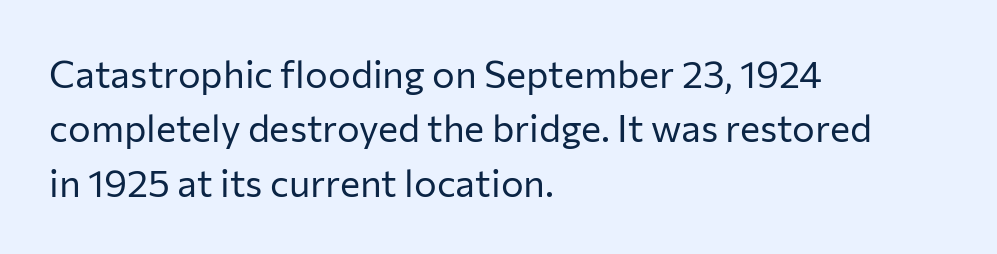
In terms of letterform style, serifs are entirely absent. Every row of glyphs begins at an identical x-position on the left. The letters look calm and open, with moderate or lighter stems. Students, observe: this is what conventionally led text looks like. Decoration check: the copy has no underline. It's the straight-up-and-down kind of type.
